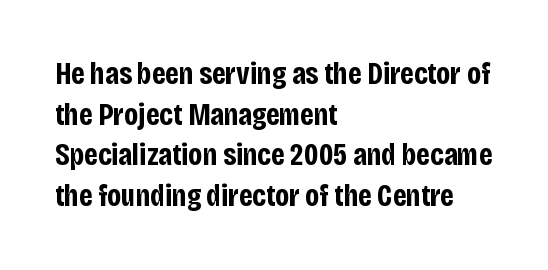
The image shows 31 px bold, condensed sans-serif type, upright; set left-aligned, normal line spacing (1.31x), normal letter spacing, not underlined; low stroke contrast and a large x-height.
